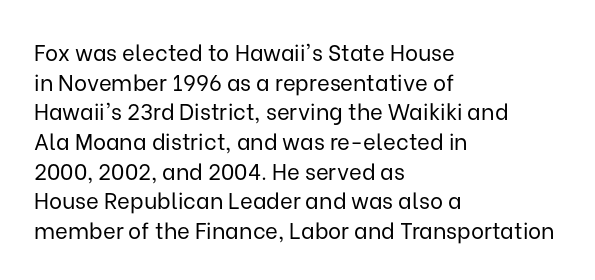
The image shows 22 px text type, upright; set left-aligned, normal line spacing (1.35x), normal letter spacing, not underlined.
